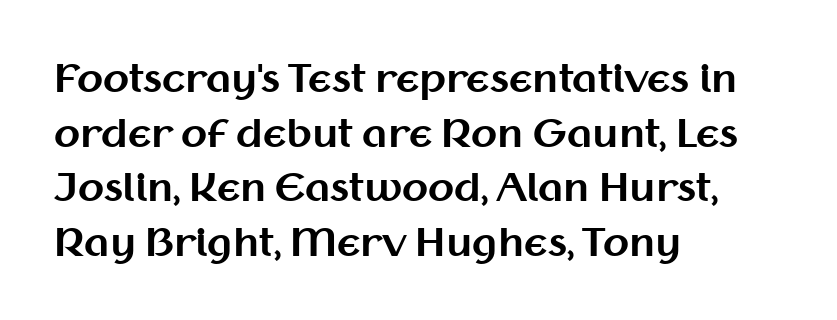
Q: Is the text bold? A: Yes.
Q: Is the text italic (slanted)? A: No, it is upright.
Q: Is the typeface a serif or a sans-serif typeface? A: Sans-serif.
Q: Is the text underlined? A: No.
Q: How is the paragraph aligned? A: Left-aligned.
Q: Is the spacing between letters normal or unusually wide? A: Normal.
Q: Is the spacing between lines tight, normal or loose? A: Normal.
Q: Width (condensed, normal, or wide)? A: Normal.
Q: Stroke contrast? A: Medium.
Q: x-height? A: Medium.
Q: Monospaced? A: No.
